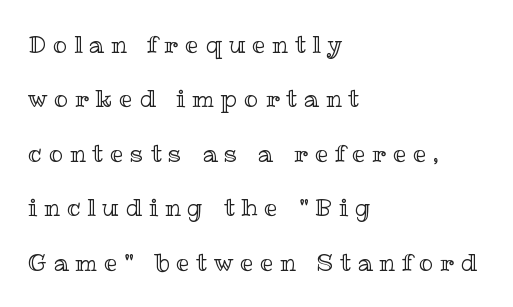
Q: Is the text italic (slanted)? A: No, it is upright.
Q: Is the text underlined? A: No.
Q: How is the paragraph aligned? A: Left-aligned.
Q: Is the spacing between letters normal or unusually wide? A: Unusually wide.
Q: Is the spacing between lines tight, normal or loose? A: Loose.
